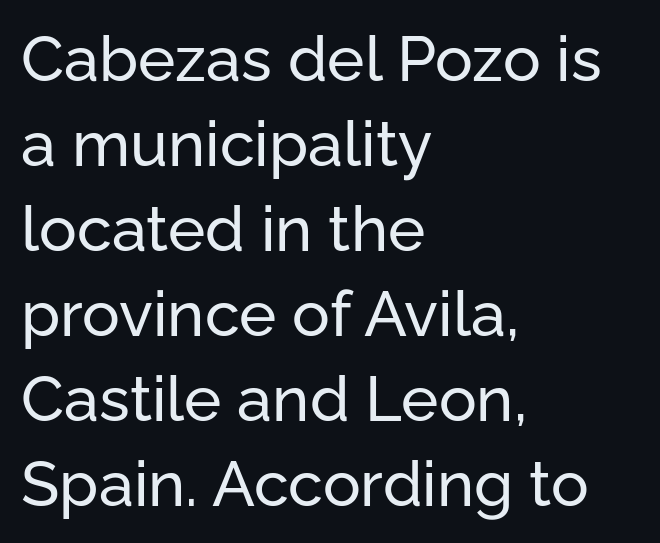
The leading is moderate, giving the passage an even texture. The paragraph has a hard left edge and a soft right edge. Observe the absence of serifs on each vertical stroke in this sample. The tracking reads as untouched default to a designer's eye. Any mark beneath the type? The region is blank. The font's upright variant was chosen for this text.
